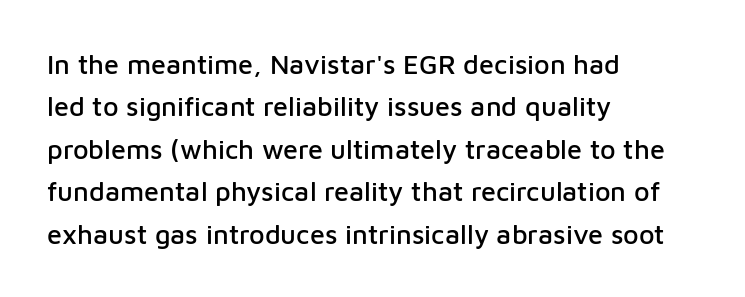
Successive baselines arrive at the customary interval. Tall strokes in this sample are plumb rather than angled. Where is the straight margin? On the left. Lines of text with bare space underneath. Each word holds together tightly as a unit, with standard inter-letter gaps.
